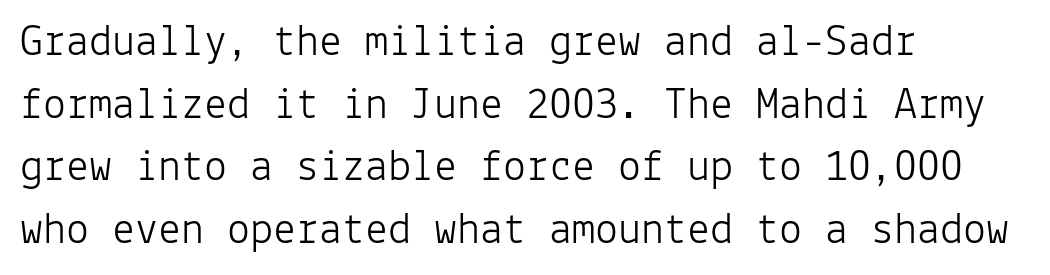
The image shows 46 px light sans-serif type, upright, monospaced; set left-aligned, normal line spacing (1.36x), normal letter spacing, not underlined; low stroke contrast and a medium x-height.
